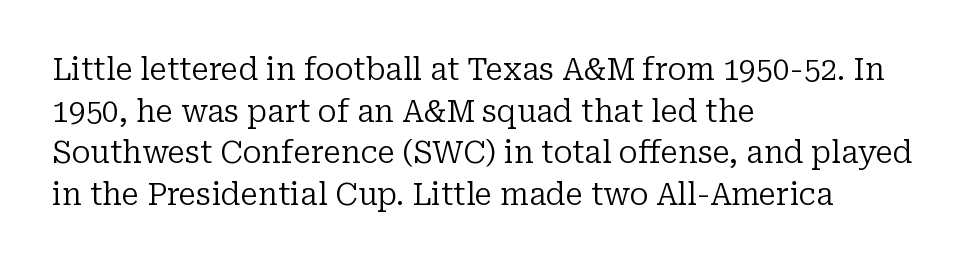
This sample keeps an unexceptional amount of space between lines. These lines are rendered in a variable-pitch font. One-word summary of the alignment: left. Is the stroke heavy? The answer is a plain regular-or-lighter.
